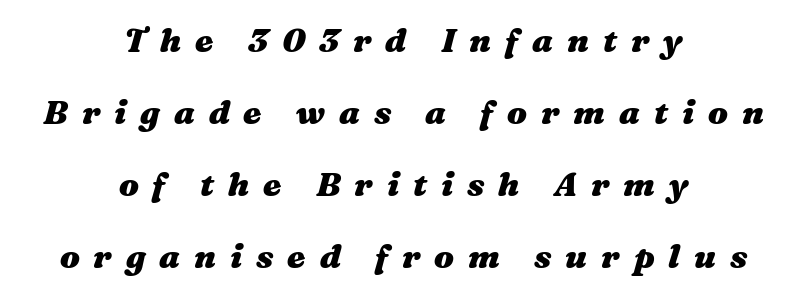
The image shows 33 px heavy, wide type, italic (leaning right); set centered, loose line spacing (2.18x), unusually wide letter spacing (+0.42 em), not underlined; medium stroke contrast and a medium x-height.
